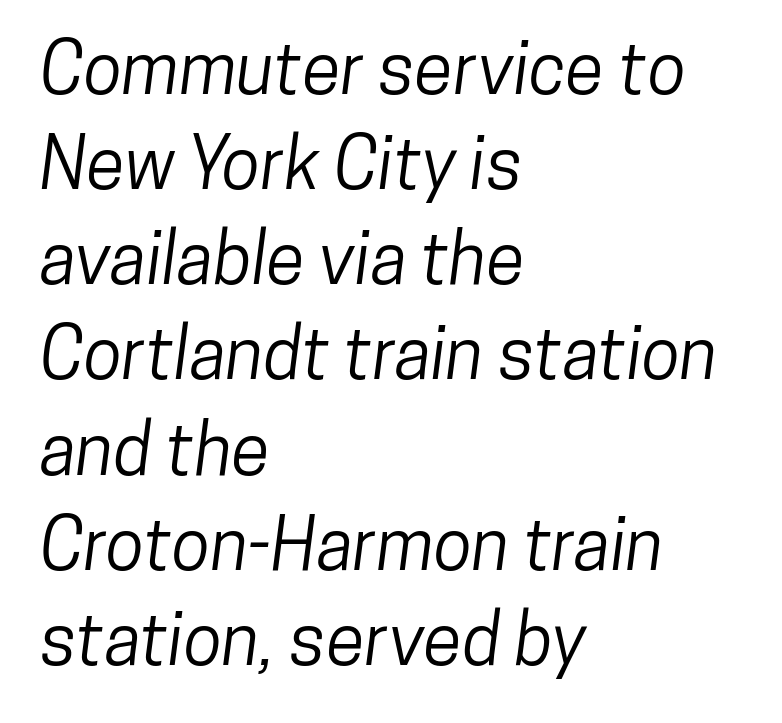
{"serif": "no", "width": "condensed", "stroke_contrast": "low", "x_height": "medium", "monospaced": "no", "underline": "no", "align": "left", "line_spacing": "normal", "line_spacing_ratio": 1.34, "letter_spacing": "normal", "letter_spacing_em": 0.0, "glyph_px": 71}
